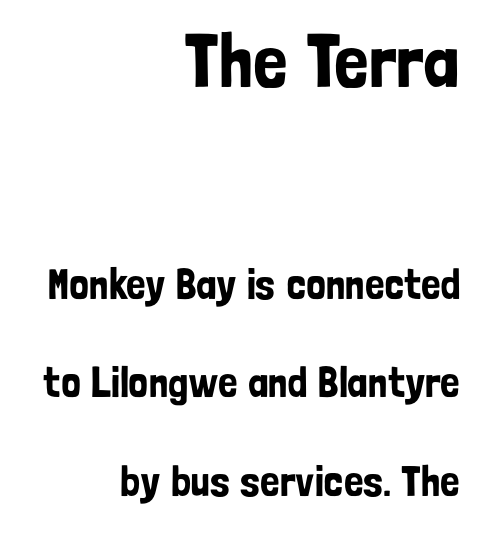
This sample uses an upright cut, with every glyph sitting square on the baseline. Varying glyph widths throughout — classic text-font behaviour. What stands out about the letter spacing? Nothing — it is the standard amount. These two chunks differ in scale, with the top chunk taking the larger measure. Regarding serifs, this sample does without them.
